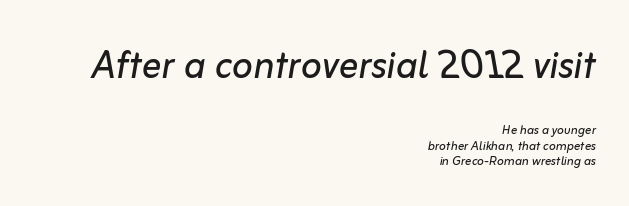
{"italic": "yes", "lean": "right", "slant_degrees": 10, "bold": "no", "weight": "regular", "width": "normal", "stroke_contrast": "low", "x_height": "medium", "monospaced": "no", "underline": "no", "align": "right", "line_spacing": "tight", "line_spacing_ratio": 0.96, "letter_spacing": "normal", "letter_spacing_em": 0.0, "larger_block": "first", "size_ratio": 3.06, "glyph_px": 49}
